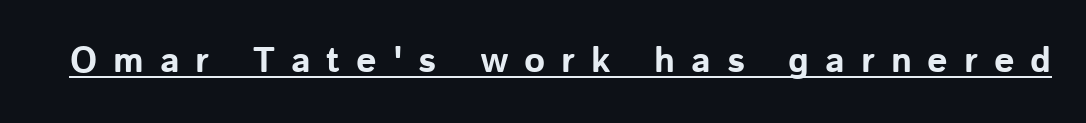
The image shows 36 px bold sans-serif type, upright; set unusually wide letter spacing (+0.44 em), underlined; low stroke contrast and a medium x-height.
